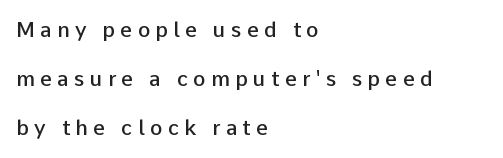
Q: Is the text bold? A: Semi-bold.
Q: Is the text italic (slanted)? A: No, it is upright.
Q: Is the text underlined? A: No.
Q: How is the paragraph aligned? A: Left-aligned.
Q: Is the spacing between letters normal or unusually wide? A: Unusually wide.
Q: Is the spacing between lines tight, normal or loose? A: Loose.
